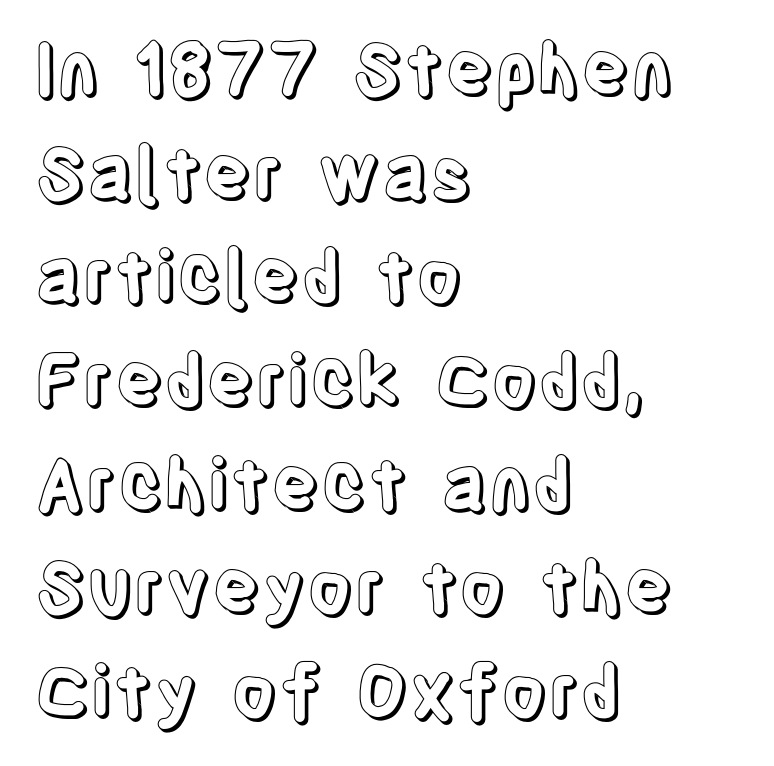
{"italic": "no", "width": "condensed", "x_height": "large", "monospaced": "no", "underline": "no", "align": "left", "line_spacing": "normal", "line_spacing_ratio": 1.44, "letter_spacing": "normal", "letter_spacing_em": 0.0, "glyph_px": 72}
